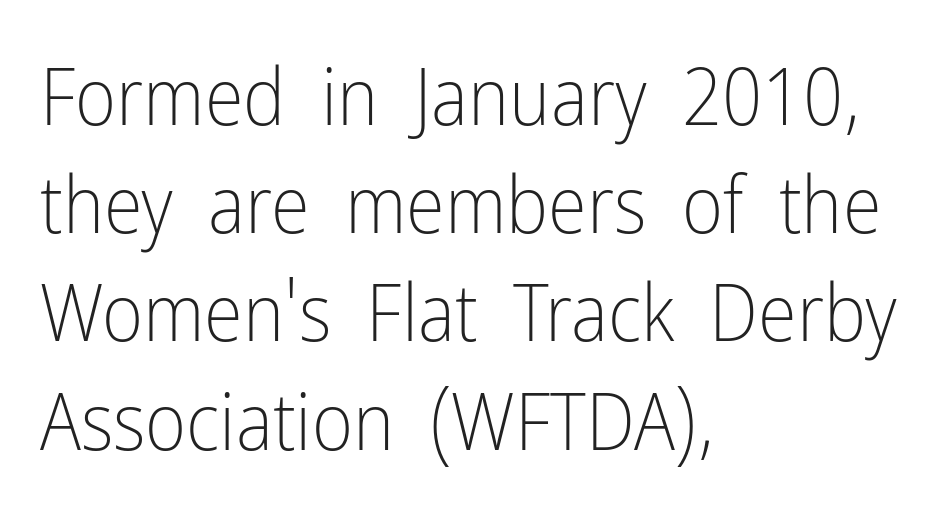
{"serif": "no", "italic": "no", "bold": "no", "weight": "light", "width": "condensed", "stroke_contrast": "low", "x_height": "medium", "monospaced": "no", "underline": "no", "align": "left", "line_spacing": "normal", "line_spacing_ratio": 1.37, "letter_spacing": "normal", "letter_spacing_em": 0.0, "glyph_px": 79}
